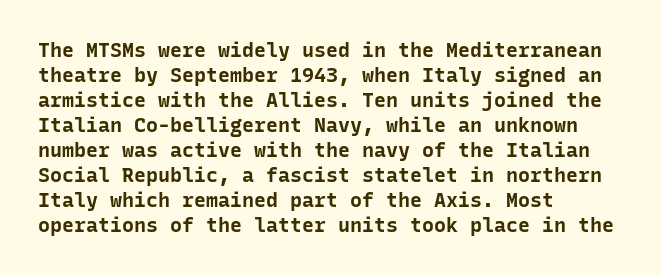
The baseline area is clear. Ordinary non-slanted type is in use. Look at the tracking — it's just the regular setting, nothing added. These lines carry a lot of weight — the face is fully bold.
